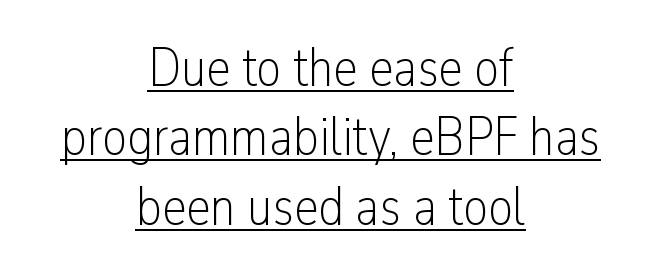
{"serif": "no", "italic": "no", "bold": "no", "weight": "light", "width": "condensed", "stroke_contrast": "low", "x_height": "medium", "monospaced": "no", "underline": "yes", "align": "center", "line_spacing": "normal", "line_spacing_ratio": 1.26, "letter_spacing": "normal", "letter_spacing_em": 0.0, "glyph_px": 55}
